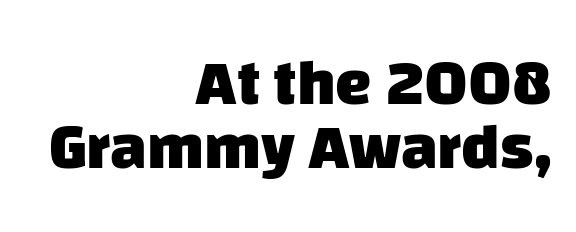
{"serif": "no", "bold": "yes", "weight": "heavy", "width": "normal", "stroke_contrast": "low", "x_height": "large", "monospaced": "no", "underline": "no", "align": "right", "line_spacing": "tight", "line_spacing_ratio": 0.98, "letter_spacing": "normal", "letter_spacing_em": 0.0, "glyph_px": 65}
